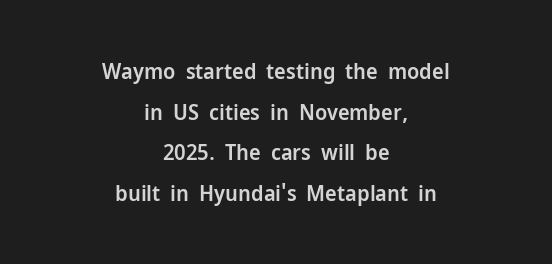
The image shows 22 px text type, upright; set centered, line spacing 1.85x, normal letter spacing, not underlined.
